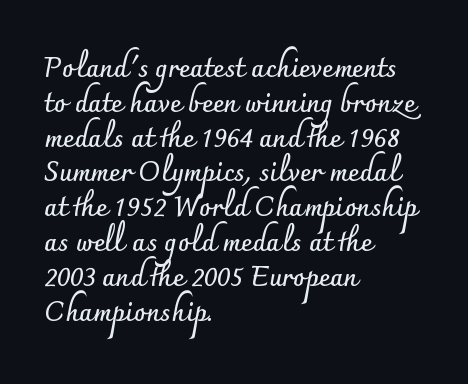
{"bold": "yes", "underline": "no", "align": "left", "line_spacing": "normal", "line_spacing_ratio": 1.29, "letter_spacing": "normal", "letter_spacing_em": 0.0, "glyph_px": 27}
